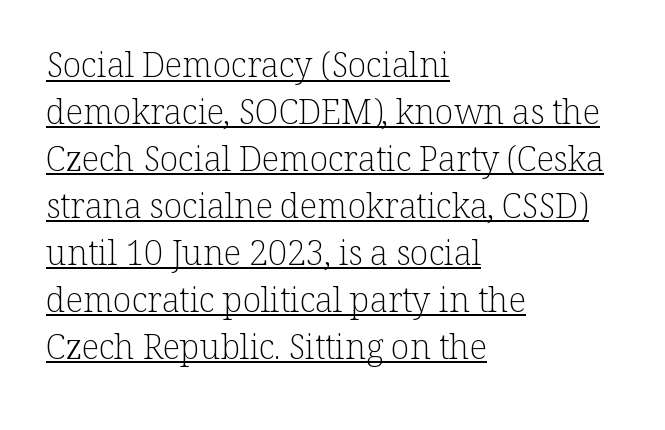
Students, note that the glyphs here touch the page at normal intervals. Line spacing here is normal. The glyphs are accompanied by a horizontal stroke just below them. Serif or sans? Serif — the stroke terminals have little feet. Each line starts at the same left margin while the right side varies.
